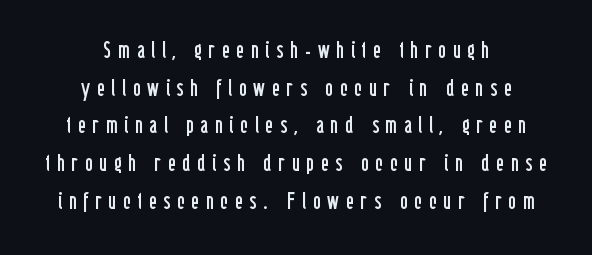
Q: Is the text bold? A: No.
Q: Is the text italic (slanted)? A: No, it is upright.
Q: Is the text underlined? A: No.
Q: How is the paragraph aligned? A: Centered.
Q: Is the spacing between letters normal or unusually wide? A: Unusually wide.
Q: Is the spacing between lines tight, normal or loose? A: Normal.
